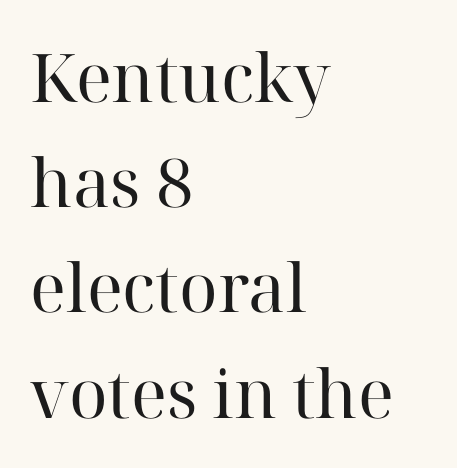
Q: Is the text bold? A: No.
Q: Is the text italic (slanted)? A: No, it is upright.
Q: Is the typeface a serif or a sans-serif typeface? A: Serif.
Q: Is the text underlined? A: No.
Q: How is the paragraph aligned? A: Left-aligned.
Q: Is the spacing between letters normal or unusually wide? A: Normal.
Q: Is the spacing between lines tight, normal or loose? A: Normal.
Q: Width (condensed, normal, or wide)? A: Normal.
Q: Stroke contrast? A: High.
Q: x-height? A: Medium.
Q: Monospaced? A: No.
